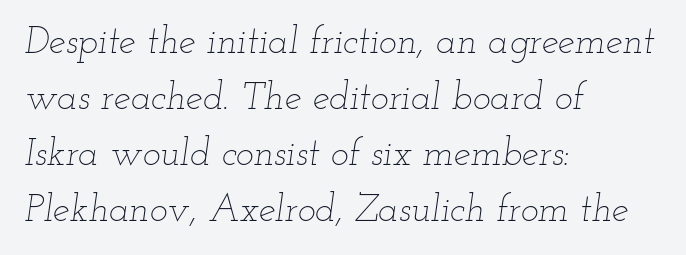
There's an unmistakable incline to the writing here. Letters have the restrained weight of plain body copy at most. The rag falls on the right side of this text block. The letters sit at their default tracking, neither squeezed nor spread. The area under the type is left untouched. The rows are spaced the way most documents space them.
